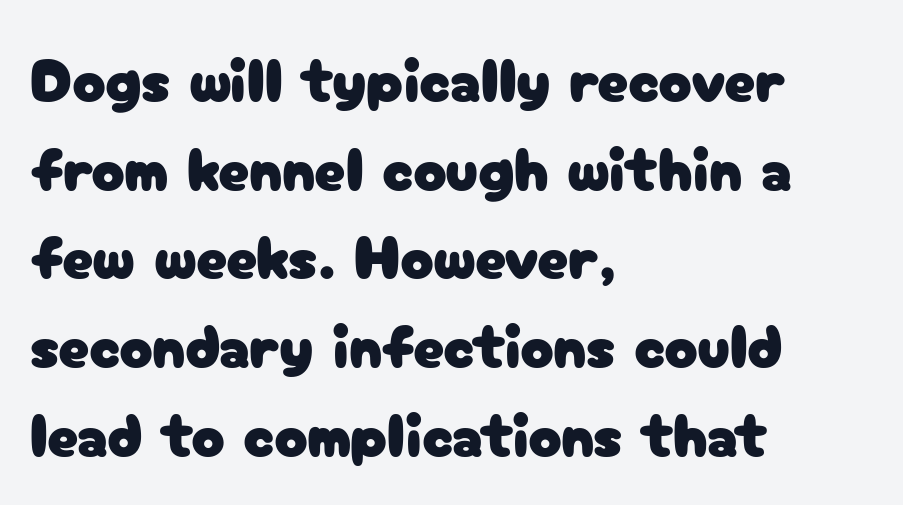
Q: Is the text italic (slanted)? A: No, it is upright.
Q: Is the typeface a serif or a sans-serif typeface? A: Sans-serif.
Q: Is the text underlined? A: No.
Q: How is the paragraph aligned? A: Left-aligned.
Q: Is the spacing between letters normal or unusually wide? A: Normal.
Q: Is the spacing between lines tight, normal or loose? A: Normal.
Q: Width (condensed, normal, or wide)? A: Normal.
Q: Stroke contrast? A: Low.
Q: x-height? A: Medium.
Q: Monospaced? A: No.
